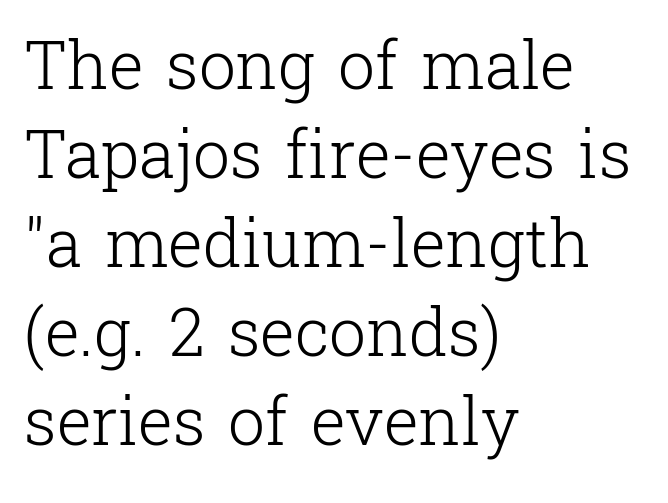
Q: Is the text bold? A: No.
Q: Is the text italic (slanted)? A: No, it is upright.
Q: Is the typeface a serif or a sans-serif typeface? A: Serif.
Q: Is the text underlined? A: No.
Q: How is the paragraph aligned? A: Left-aligned.
Q: Is the spacing between letters normal or unusually wide? A: Normal.
Q: Is the spacing between lines tight, normal or loose? A: Normal.
Q: Width (condensed, normal, or wide)? A: Normal.
Q: Stroke contrast? A: Low.
Q: x-height? A: Medium.
Q: Monospaced? A: No.
